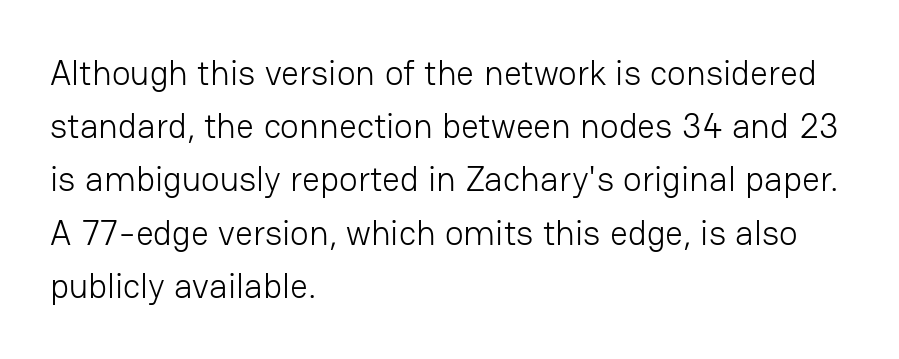
The image shows 35 px light sans-serif type, upright; set left-aligned, normal line spacing (1.52x), normal letter spacing, not underlined; low stroke contrast and a medium x-height.
